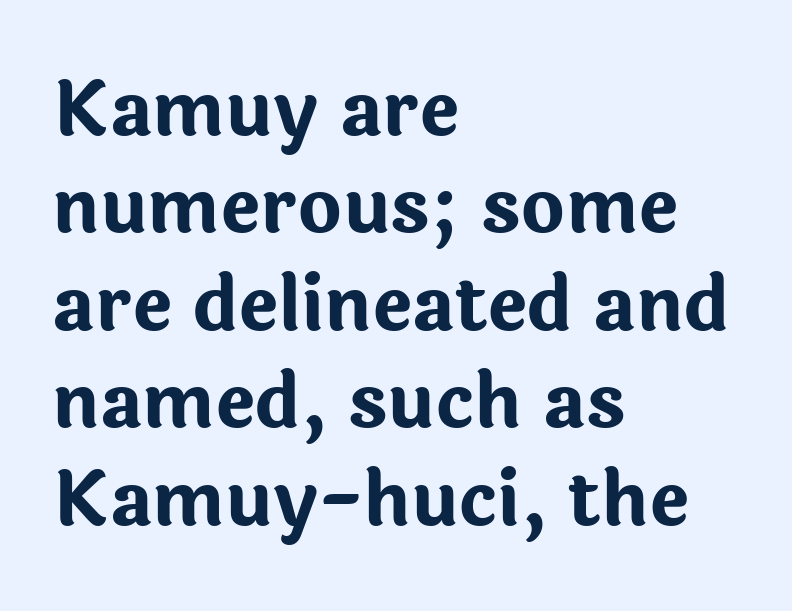
{"serif": "no", "italic": "no", "bold": "yes", "weight": "bold", "width": "normal", "stroke_contrast": "low", "x_height": "medium", "monospaced": "no", "underline": "no", "align": "left", "line_spacing": "normal", "line_spacing_ratio": 1.3, "letter_spacing": "normal", "letter_spacing_em": 0.0, "glyph_px": 75}
